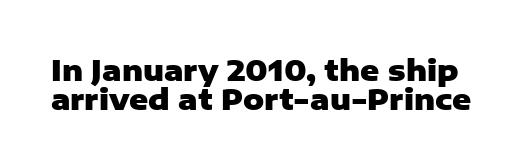
Q: Is the text bold? A: Yes.
Q: Is the text italic (slanted)? A: No, it is upright.
Q: Is the typeface a serif or a sans-serif typeface? A: Sans-serif.
Q: Is the text underlined? A: No.
Q: Is the spacing between letters normal or unusually wide? A: Normal.
Q: Is the spacing between lines tight, normal or loose? A: Tight.
Q: Width (condensed, normal, or wide)? A: Normal.
Q: Stroke contrast? A: Low.
Q: x-height? A: Medium.
Q: Monospaced? A: No.
